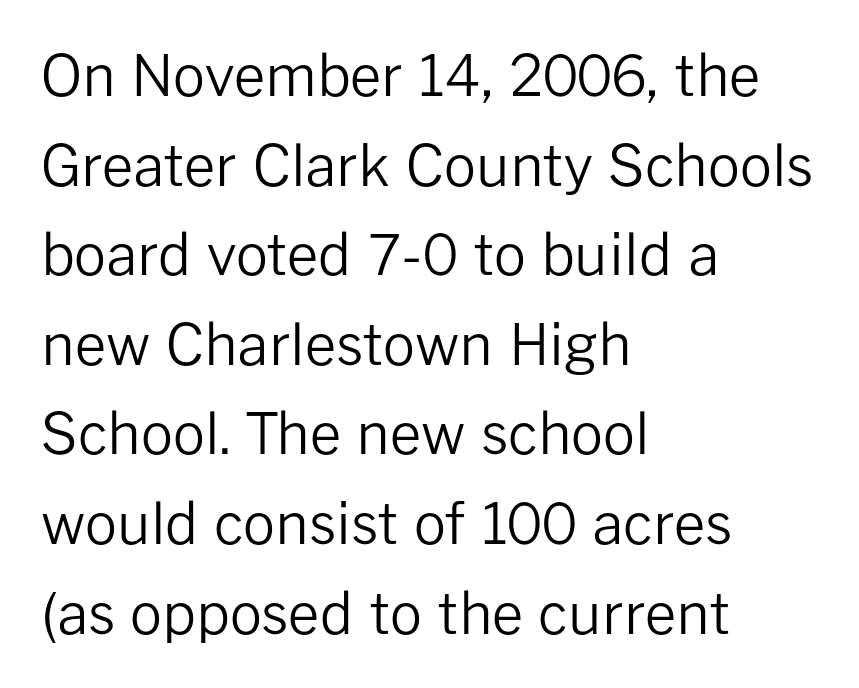
Q: Is the text bold? A: No.
Q: Is the text italic (slanted)? A: No, it is upright.
Q: Is the typeface a serif or a sans-serif typeface? A: Sans-serif.
Q: Is the text underlined? A: No.
Q: How is the paragraph aligned? A: Left-aligned.
Q: Is the spacing between letters normal or unusually wide? A: Normal.
Q: Is the spacing between lines tight, normal or loose? A: Normal.
Q: Width (condensed, normal, or wide)? A: Normal.
Q: Stroke contrast? A: Low.
Q: x-height? A: Medium.
Q: Monospaced? A: No.
